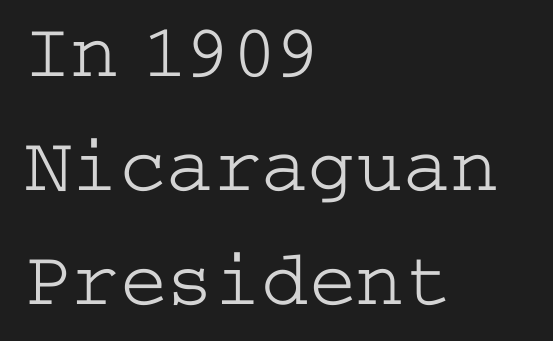
Whoever set this chose a conventional vertical rhythm. In terms of posture, this sample is upright. Words appear dense and cohesive because spacing is normal. Words float on clear page, feet unadorned.
